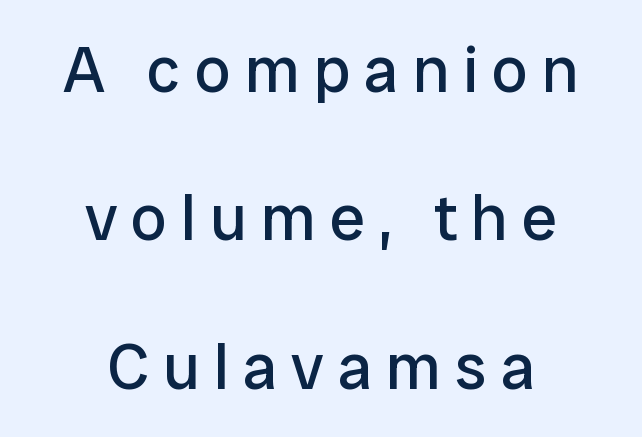
The image shows 64 px regular-weight sans-serif type, upright; set centered, loose line spacing (2.32x), unusually wide letter spacing (+0.22 em), not underlined; low stroke contrast and a medium x-height.
